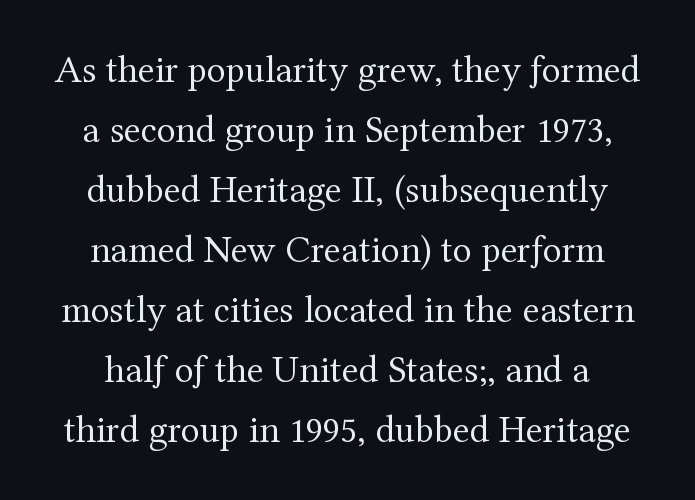
Q: Is the text bold? A: No.
Q: Is the text italic (slanted)? A: No, it is upright.
Q: Is the typeface a serif or a sans-serif typeface? A: Serif.
Q: Is the text underlined? A: No.
Q: Is the spacing between letters normal or unusually wide? A: Normal.
Q: Is the spacing between lines tight, normal or loose? A: Normal.
Q: Width (condensed, normal, or wide)? A: Normal.
Q: Stroke contrast? A: Medium.
Q: x-height? A: Medium.
Q: Monospaced? A: No.
